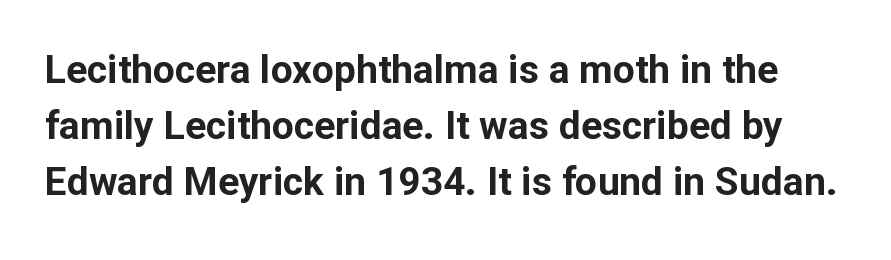
{"serif": "no", "italic": "no", "bold": "yes", "weight": "bold", "width": "normal", "stroke_contrast": "low", "x_height": "medium", "monospaced": "no", "underline": "no", "line_spacing": "normal", "line_spacing_ratio": 1.44, "letter_spacing": "normal", "letter_spacing_em": 0.0, "glyph_px": 39}
